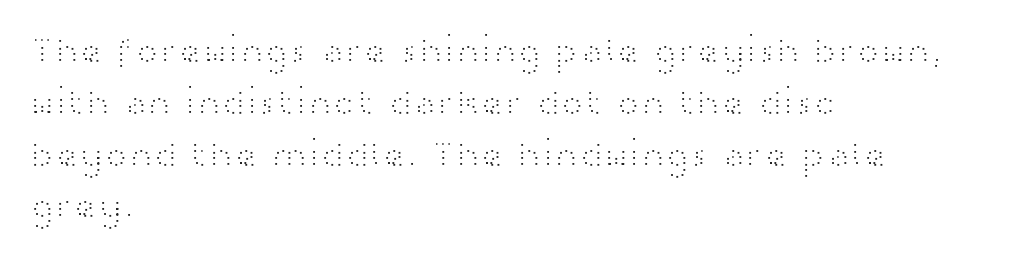
Nobody touched the tracking dial on this one. A typesetter would call this proportional, since set widths differ per character. Letterform terminals end flat and unadorned throughout the passage. Underlining? Definitely not there. Counters stay open thanks to moderate or lighter strokes. The designer left line spacing at the default.
